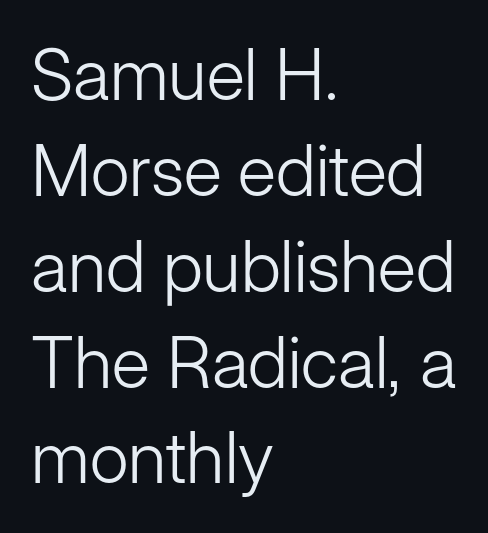
Honestly, the letter spacing is just normal — you wouldn't notice it. The font's upright variant was chosen for this text. Proportional: the letters do not fall into vertical columns. A light-to-regular cut is what we see here. Anything drawn beneath the words? Only blank space. Regular leading.
